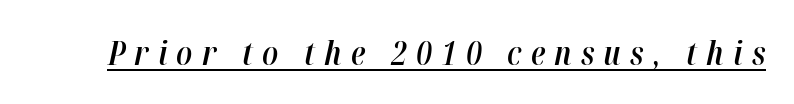
Think of a printed novel: that variable character pitch is what you see here. The passage shown is underscored from start to finish. The text carries the slant typical of an italic or oblique font. What weight is shown? A semibold, between regular and bold. Display-style spreading of the glyphs; the letterfit is very open.
